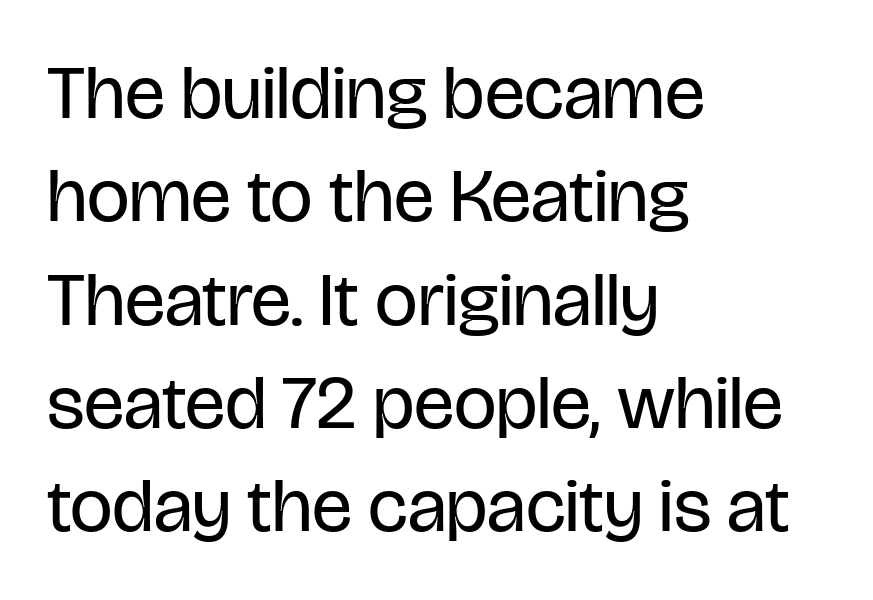
Spacing verdict: proportional, widths tailored to each character. Inter-character spacing is left at the font's built-in metrics. Horizontal alignment here is leftward, the default for most running prose. Underline: absent. The font's upright variant was chosen for this text.
